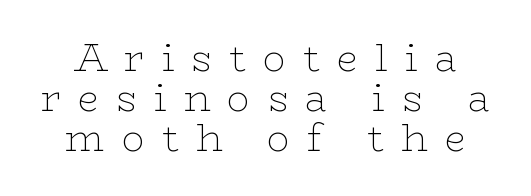
The image shows 38 px thin, wide serif type, upright; set centered, tight line spacing (1.05x), unusually wide letter spacing (+0.45 em), not underlined; low stroke contrast and a medium x-height.
